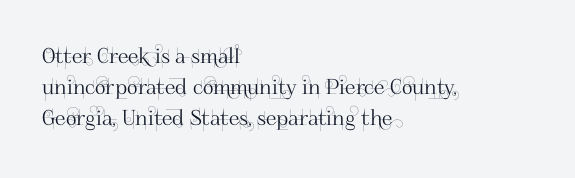
The image shows 21 px text type, upright; set left-aligned, normal line spacing (1.48x), normal letter spacing, not underlined.
